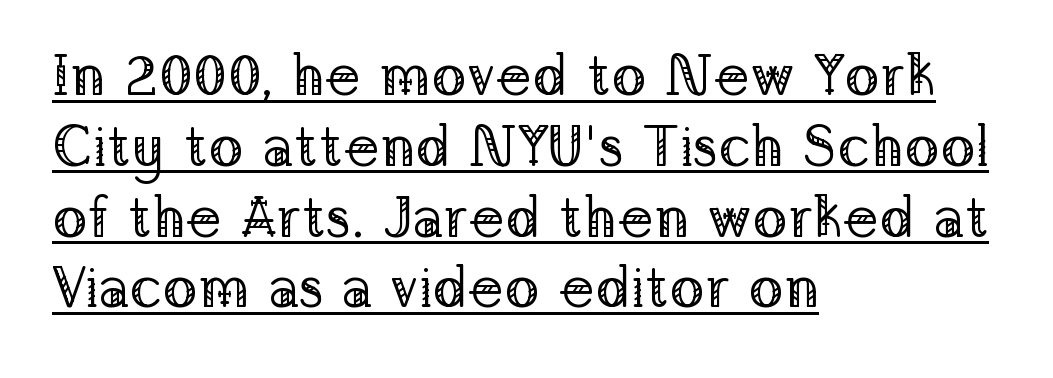
{"serif": "yes", "italic": "no", "bold": "no", "weight": "regular", "width": "normal", "stroke_contrast": "low", "x_height": "medium", "monospaced": "no", "underline": "yes", "align": "left", "line_spacing_ratio": 1.22, "letter_spacing": "normal", "letter_spacing_em": 0.0, "glyph_px": 58}
